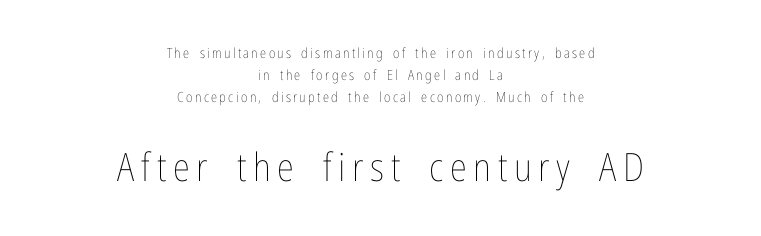
The image shows 39 px thin, condensed type, upright; set centered, normal line spacing (1.58x), not underlined; the second (bottom) block is 2.79x larger; low stroke contrast and a medium x-height.
